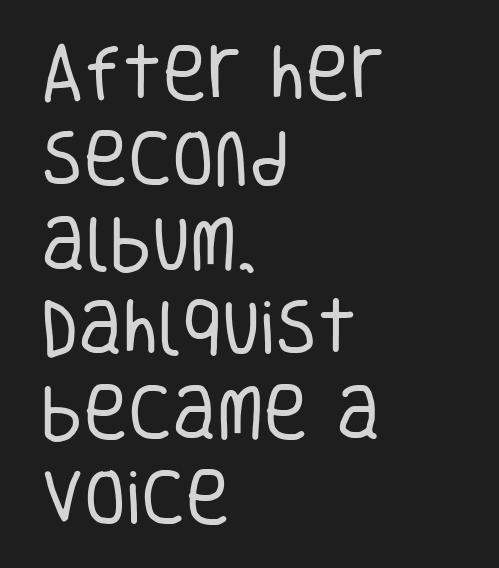
{"serif": "no", "italic": "no", "bold": "no", "weight": "regular", "width": "condensed", "stroke_contrast": "low", "x_height": "large", "monospaced": "no", "underline": "no", "align": "left", "line_spacing": "normal", "line_spacing_ratio": 1.39, "letter_spacing": "normal", "letter_spacing_em": 0.0, "glyph_px": 61}
